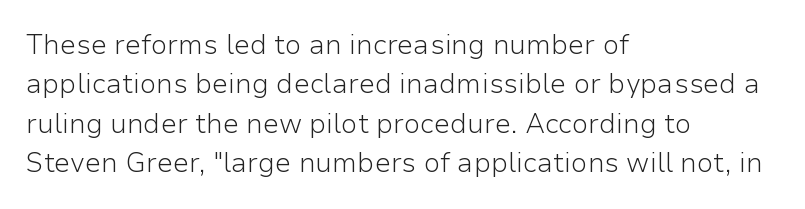
{"italic": "no", "bold": "no", "underline": "no", "align": "left", "line_spacing": "normal", "line_spacing_ratio": 1.46, "letter_spacing": "normal", "letter_spacing_em": 0.0, "glyph_px": 27}
